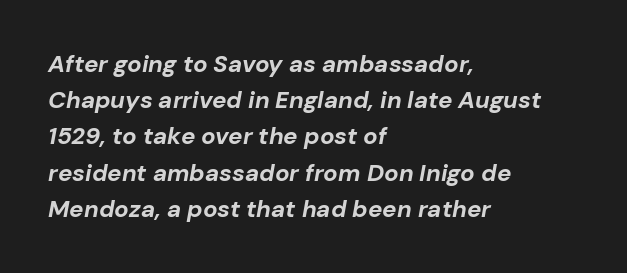
Q: Is the text bold? A: Yes.
Q: Is the text italic (slanted)? A: Yes, it leans right by about 10 degrees.
Q: Is the text underlined? A: No.
Q: How is the paragraph aligned? A: Left-aligned.
Q: Is the spacing between letters normal or unusually wide? A: Normal.
Q: Is the spacing between lines tight, normal or loose? A: Normal.
